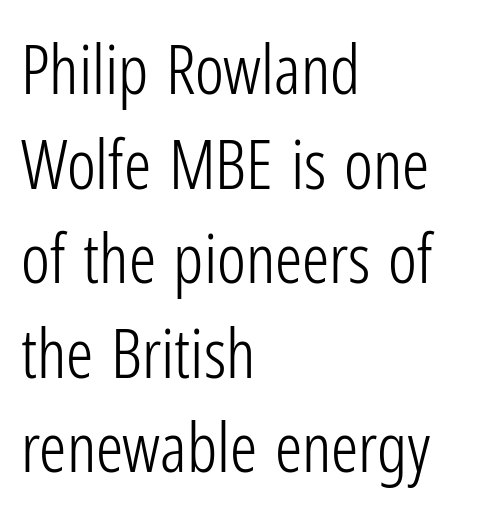
{"serif": "no", "italic": "no", "bold": "no", "weight": "light", "width": "condensed", "stroke_contrast": "low", "x_height": "medium", "monospaced": "no", "underline": "no", "align": "left", "line_spacing": "normal", "line_spacing_ratio": 1.39, "letter_spacing": "normal", "letter_spacing_em": 0.0, "glyph_px": 68}
